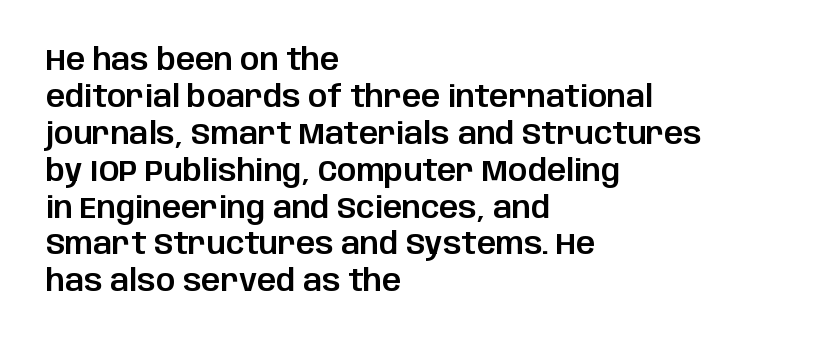
Q: Is the text italic (slanted)? A: No, it is upright.
Q: Is the typeface a serif or a sans-serif typeface? A: Sans-serif.
Q: Is the text underlined? A: No.
Q: How is the paragraph aligned? A: Left-aligned.
Q: Is the spacing between letters normal or unusually wide? A: Normal.
Q: Width (condensed, normal, or wide)? A: Normal.
Q: Stroke contrast? A: Low.
Q: x-height? A: Large.
Q: Monospaced? A: No.
